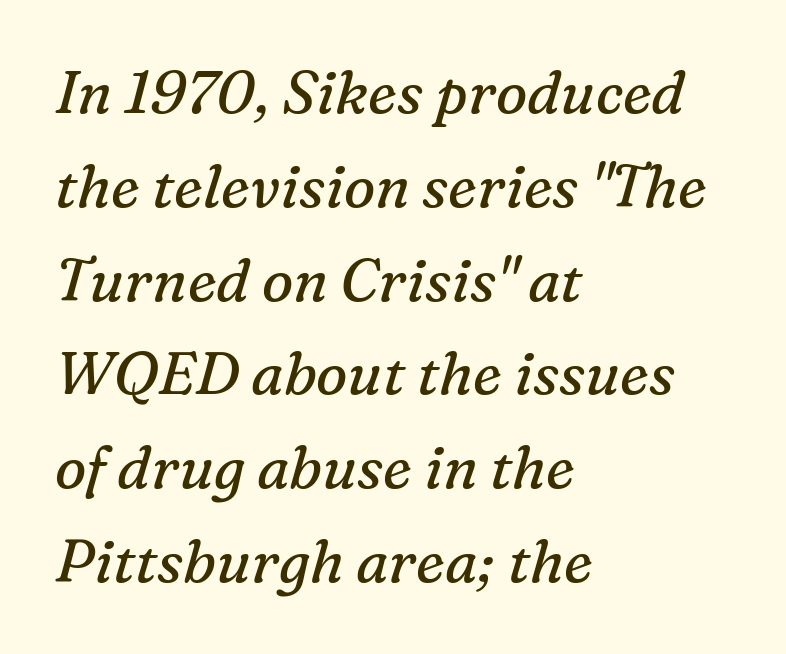
Q: Is the text bold? A: No.
Q: Is the text italic (slanted)? A: Yes, it leans right by about 16 degrees.
Q: Is the typeface a serif or a sans-serif typeface? A: Serif.
Q: Is the text underlined? A: No.
Q: How is the paragraph aligned? A: Left-aligned.
Q: Is the spacing between letters normal or unusually wide? A: Normal.
Q: Is the spacing between lines tight, normal or loose? A: Normal.
Q: Width (condensed, normal, or wide)? A: Normal.
Q: Stroke contrast? A: Medium.
Q: x-height? A: Medium.
Q: Monospaced? A: No.
